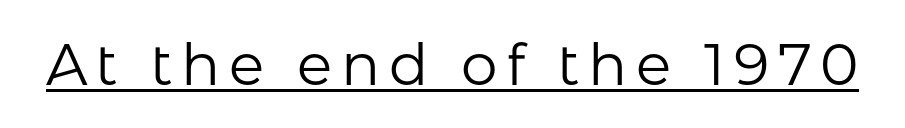
{"serif": "no", "italic": "no", "bold": "no", "weight": "regular", "width": "normal", "stroke_contrast": "low", "x_height": "medium", "monospaced": "no", "underline": "yes", "glyph_px": 58}
